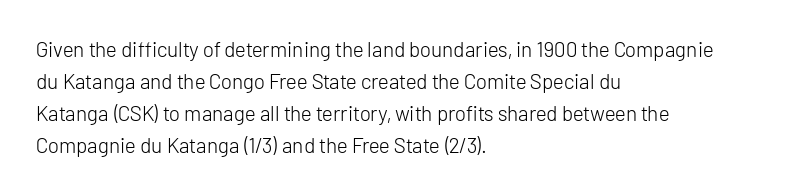
The image shows 21 px text type, upright; set left-aligned, normal line spacing (1.53x), normal letter spacing, not underlined.
